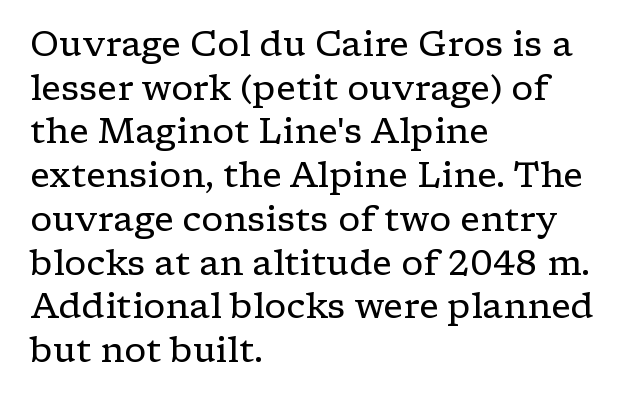
{"serif": "yes", "italic": "no", "bold": "no", "weight": "regular", "width": "wide", "stroke_contrast": "low", "x_height": "medium", "monospaced": "no", "underline": "no", "align": "left", "line_spacing": "normal", "line_spacing_ratio": 1.25, "letter_spacing": "normal", "letter_spacing_em": 0.0, "glyph_px": 35}
